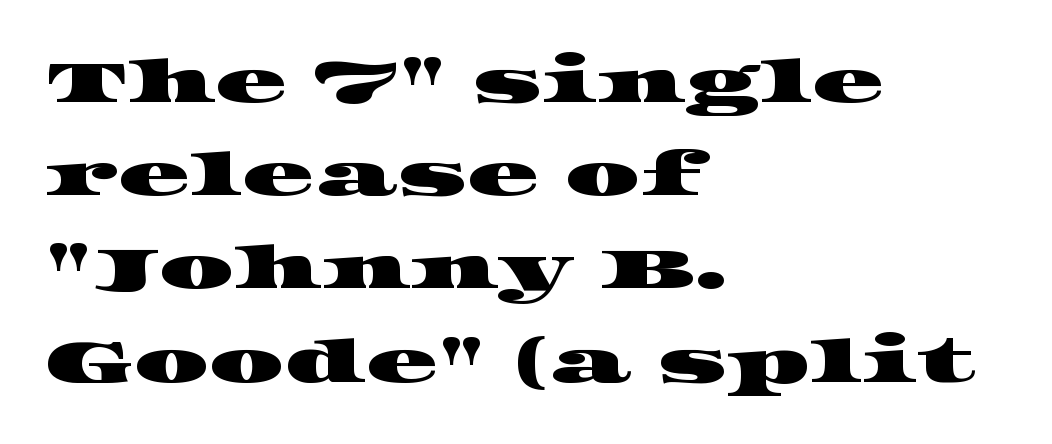
The image shows 59 px wide serif type; set left-aligned, normal line spacing (1.58x), normal letter spacing, not underlined; high stroke contrast and a large x-height.
